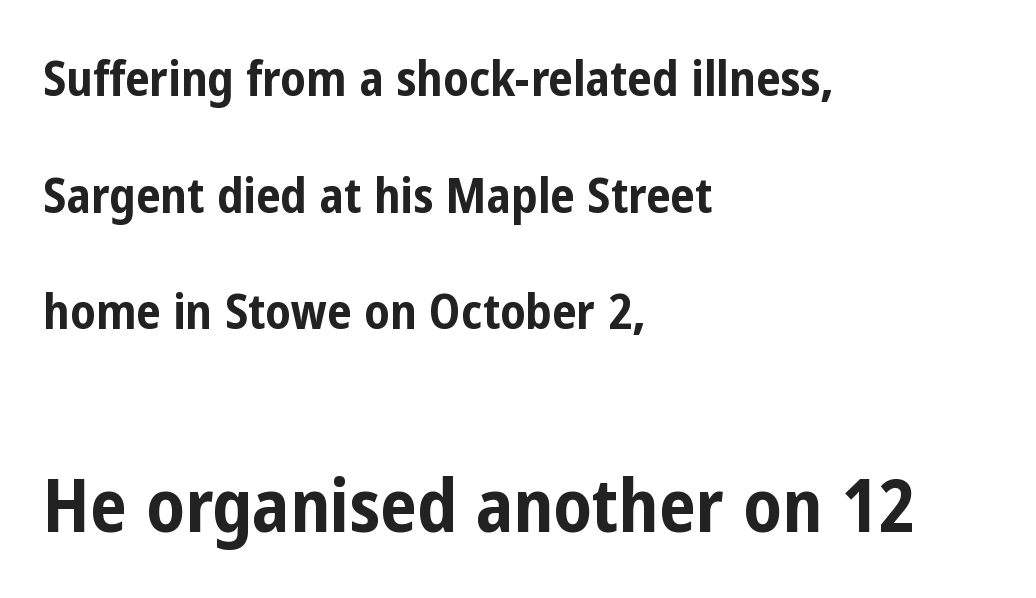
{"serif": "no", "italic": "no", "bold": "yes", "weight": "bold", "width": "condensed", "stroke_contrast": "low", "x_height": "medium", "monospaced": "no", "underline": "no", "align": "left", "line_spacing": "loose", "line_spacing_ratio": 2.38, "letter_spacing": "normal", "letter_spacing_em": 0.0, "larger_block": "second", "size_ratio": 1.51, "glyph_px": 74}
